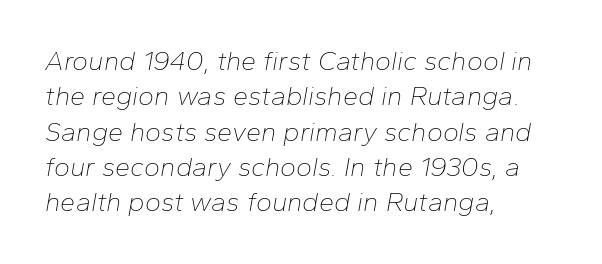
{"italic": "yes", "lean": "right", "slant_degrees": 10, "bold": "no", "underline": "no", "align": "left", "line_spacing": "normal", "line_spacing_ratio": 1.31, "letter_spacing": "normal", "letter_spacing_em": 0.0, "glyph_px": 27}
